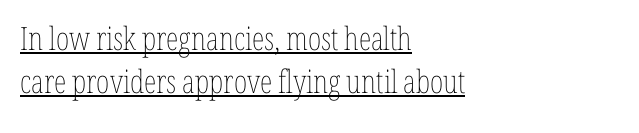
Quick note: interline space is typical. The typography opts for an upright posture over an oblique one. The font is comparable to plain body text, perhaps lighter. Does the copy run flush right? No — it runs flush left.
